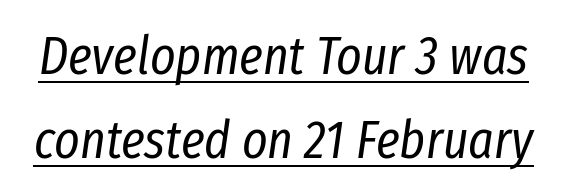
The image shows 54 px regular-weight, condensed type, italic (leaning right); set normal line spacing (1.55x), normal letter spacing, underlined; low stroke contrast and a medium x-height.
